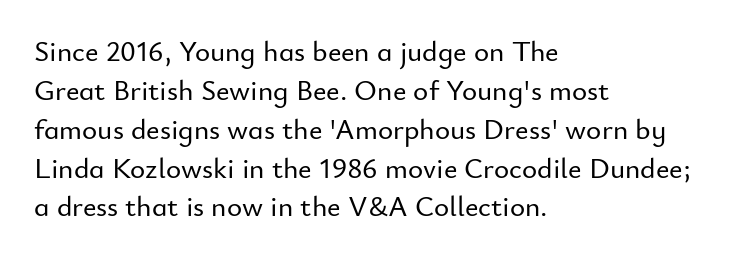
Tall strokes in this sample are plumb rather than angled. Alignment: flush left. What kind of face is this? One without serifs — a sans. Each row of text sits above clean, open space. Compared with typical paragraphs, the rows here are spaced about the same.
